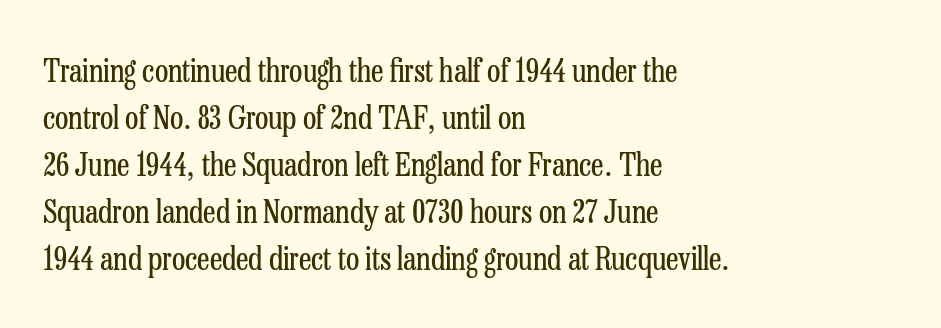
This sample has the flowing, uneven cadence of proportional lettering. Here the glyphs are tracked normally, forming tight word shapes. The typesetting does not lean heavy: it is not bold. No italicization has been applied; the sample stays upright.
